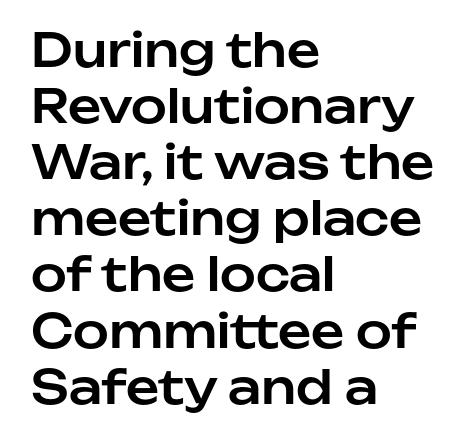
The image shows 46 px sans-serif type, upright; set left-aligned, line spacing 1.22x, normal letter spacing, not underlined; low stroke contrast and a medium x-height.
